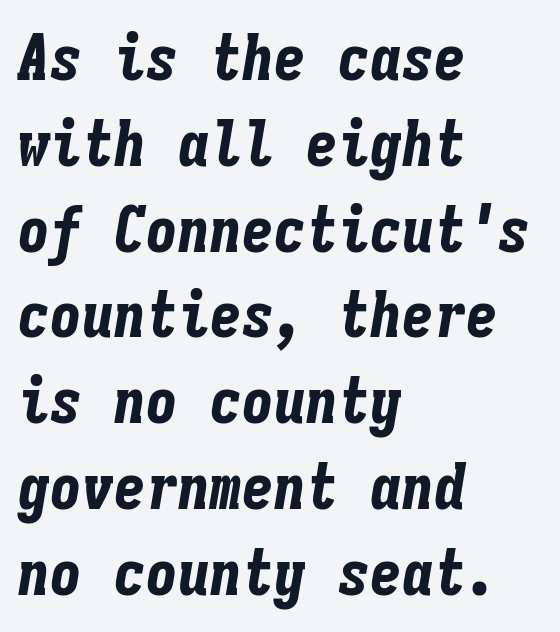
The image shows 64 px bold, condensed type, italic (leaning right), monospaced; set left-aligned, normal line spacing (1.34x), normal letter spacing, not underlined; low stroke contrast and a medium x-height.
